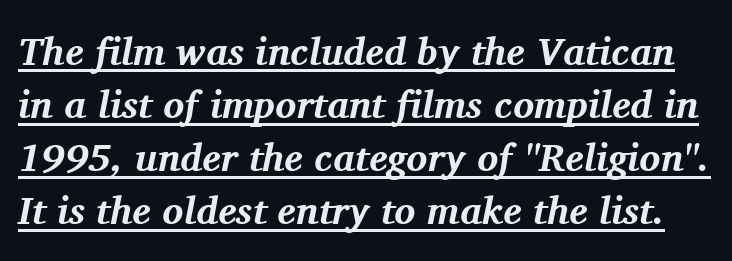
The image shows 39 px bold serif type, italic (leaning right); set normal line spacing (1.36x), normal letter spacing, underlined; medium stroke contrast and a medium x-height.
